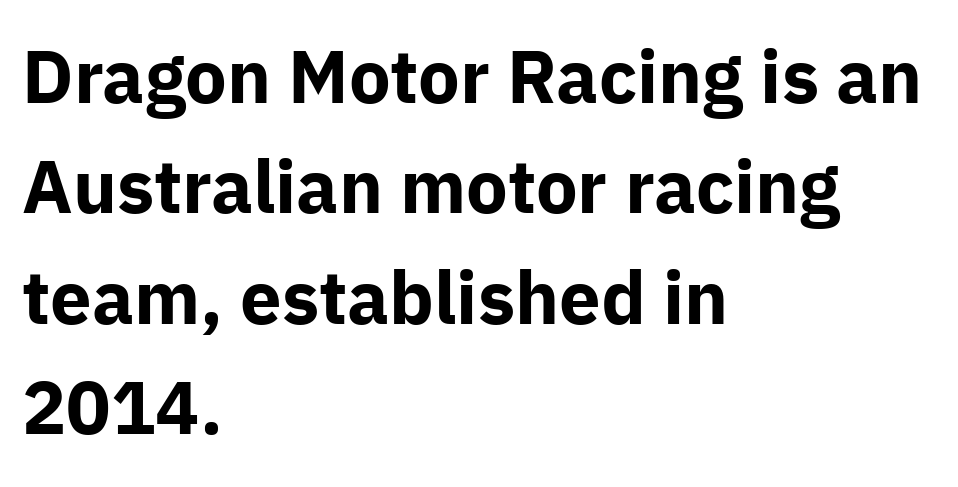
{"serif": "no", "italic": "no", "bold": "yes", "weight": "bold", "width": "normal", "stroke_contrast": "low", "x_height": "medium", "monospaced": "no", "underline": "no", "align": "left", "line_spacing": "normal", "line_spacing_ratio": 1.49, "letter_spacing": "normal", "letter_spacing_em": 0.0, "glyph_px": 74}
